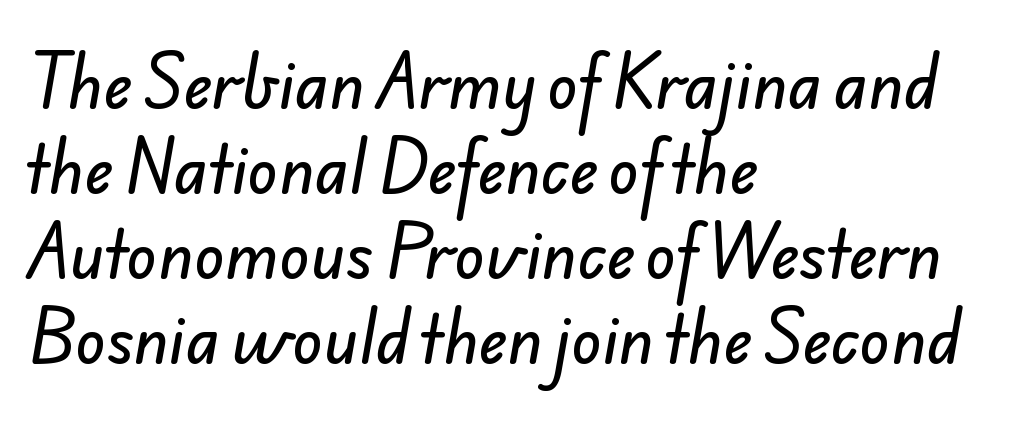
Q: Is the typeface a serif or a sans-serif typeface? A: Sans-serif.
Q: Is the text underlined? A: No.
Q: How is the paragraph aligned? A: Left-aligned.
Q: Is the spacing between letters normal or unusually wide? A: Normal.
Q: Is the spacing between lines tight, normal or loose? A: Normal.
Q: Width (condensed, normal, or wide)? A: Normal.
Q: Stroke contrast? A: Low.
Q: x-height? A: Small.
Q: Monospaced? A: No.
